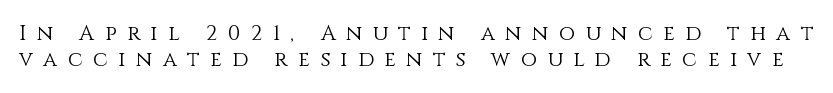
The line texture is sparse and dotted thanks to wide tracking. On a weight scale, this lands at 450 or below. Check under the words: just untouched page. Posture: upright roman.
